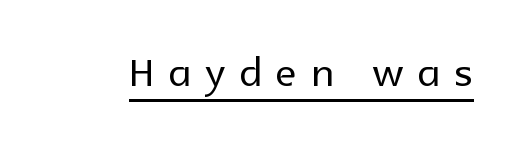
Looks like someone drew a line under every word here. Observe the wide spacing: letters keep a clear distance from each other. The typeface chosen for these lines omits serifs. The passage shown is typed in a proportional face where columns would drift. No italicization has been applied; the sample stays upright.
